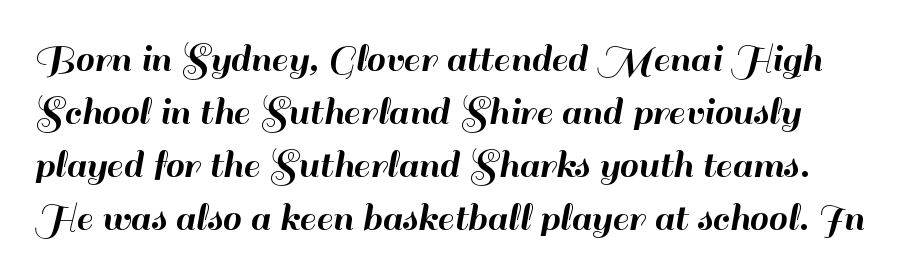
Q: Is the text italic (slanted)? A: Yes.
Q: Is the typeface a serif or a sans-serif typeface? A: Sans-serif.
Q: Is the text underlined? A: No.
Q: Is the spacing between letters normal or unusually wide? A: Normal.
Q: Is the spacing between lines tight, normal or loose? A: Normal.
Q: Width (condensed, normal, or wide)? A: Normal.
Q: Stroke contrast? A: High.
Q: x-height? A: Small.
Q: Monospaced? A: No.
